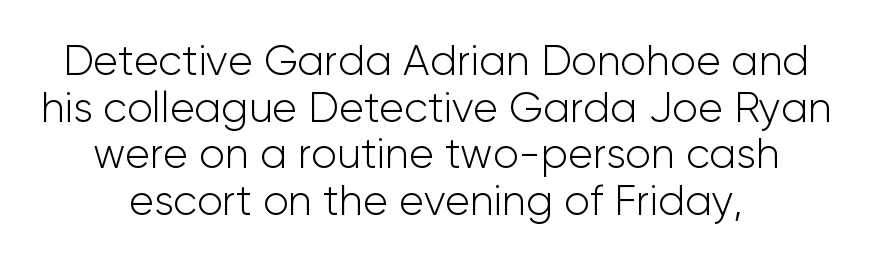
The image shows 42 px light sans-serif type, upright; set centered, tight line spacing (1.11x), normal letter spacing, not underlined; low stroke contrast and a medium x-height.
